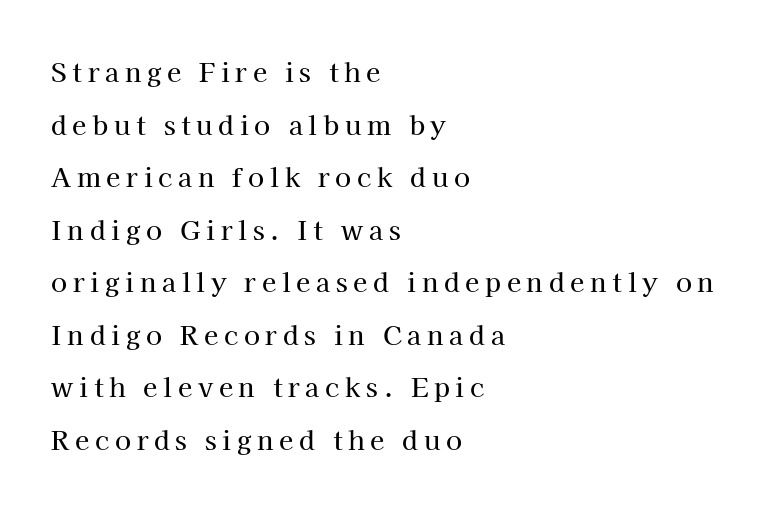
Left-aligned paragraph, ragged on the right. The leading is generous, giving the passage an open texture. The axis of the letterforms is exactly vertical. Check under the words: just untouched page.
